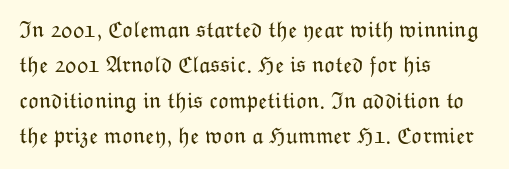
The face looks like a standard text weight, possibly lighter. Vertical strokes here are truly vertical. These lines keep a tight, regular rhythm from letter to letter. Leading matches the norm, producing a regular column. Left-aligned paragraph, ragged on the right. The space directly below the letters is spotless.
